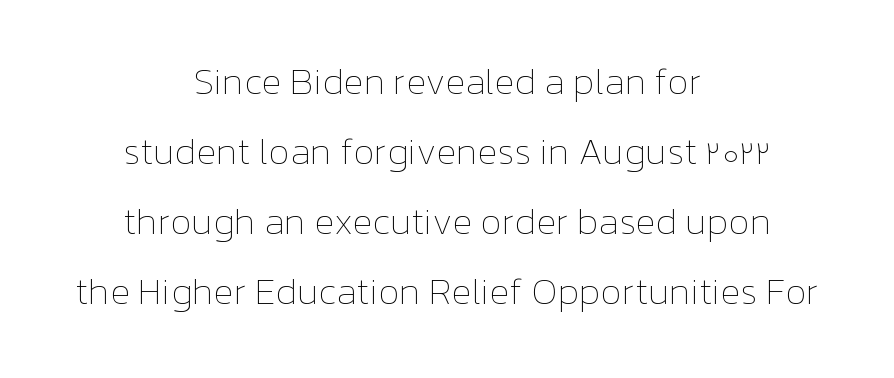
The image shows 37 px thin type, upright; set centered, line spacing 1.89x, normal letter spacing, not underlined; low stroke contrast and a medium x-height.
